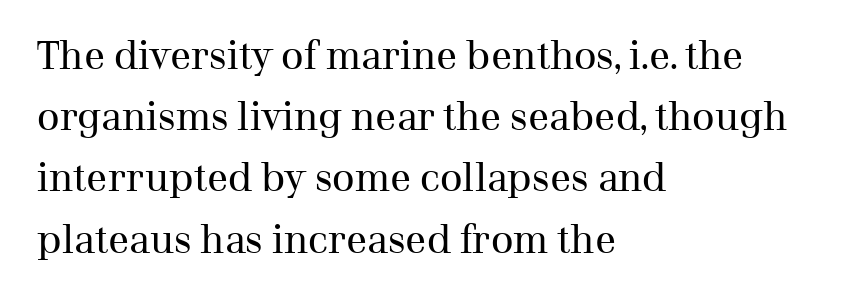
Descenders are the only things crossing below the line. Baseline-to-baseline distance is the conventional proportion of letter height. The typeface has the unassuming heft of standard copy or less. The letters sit at their default tracking, neither squeezed nor spread. Visually the block forms a straight wall on the left and a jagged coastline on the right. The face used here is proportionally spaced, like ordinary book or web type.
